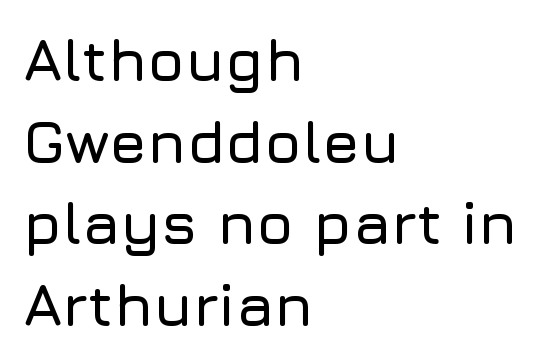
Words float on clear page, feet unadorned. The face used here is rendered with its standard letterfit. The letters stand upright; this is a roman face. You can tell from the bare stems that sans-serif type was used.
